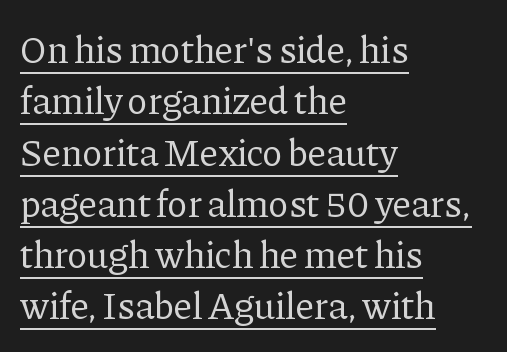
Observe the ordinary spacing: letters are neighbours, not strangers. Evenly set lines give the paragraph a standard silhouette. Beneath each row of characters lies a ruled line. The weight would be labelled regular, book, light, or lighter still.
